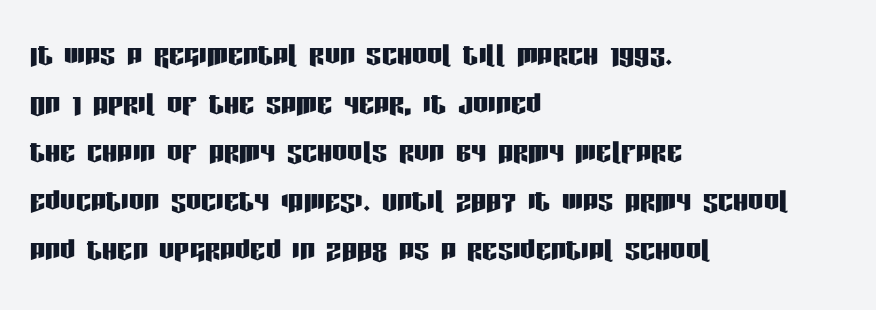
Q: Is the text italic (slanted)? A: No, it is upright.
Q: Is the typeface a serif or a sans-serif typeface? A: Sans-serif.
Q: Is the text underlined? A: No.
Q: How is the paragraph aligned? A: Left-aligned.
Q: Is the spacing between letters normal or unusually wide? A: Normal.
Q: Is the spacing between lines tight, normal or loose? A: Normal.
Q: Width (condensed, normal, or wide)? A: Condensed.
Q: Stroke contrast? A: Low.
Q: x-height? A: Large.
Q: Monospaced? A: No.
